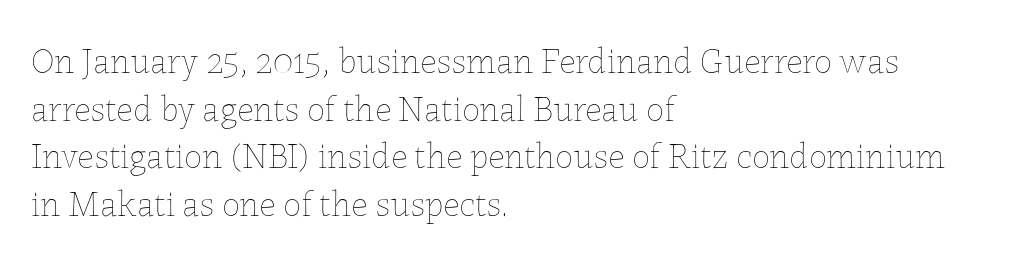
The baseline area is clear. On a weight scale, this lands at 450 or below. Normally led — the rows are evenly, conventionally spaced. Nothing unusual about the tracking: characters are spaced as the font intends.
